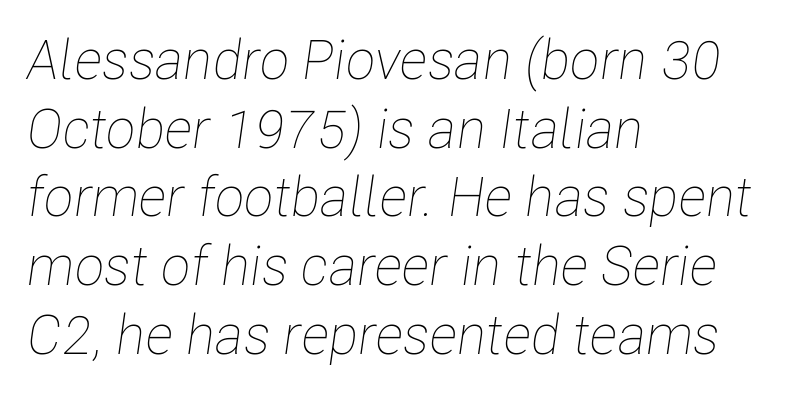
{"italic": "yes", "lean": "right", "slant_degrees": 8, "bold": "no", "weight": "thin", "width": "condensed", "stroke_contrast": "low", "x_height": "medium", "monospaced": "no", "underline": "no", "align": "left", "line_spacing": "normal", "line_spacing_ratio": 1.25, "letter_spacing": "normal", "letter_spacing_em": 0.0, "glyph_px": 55}
